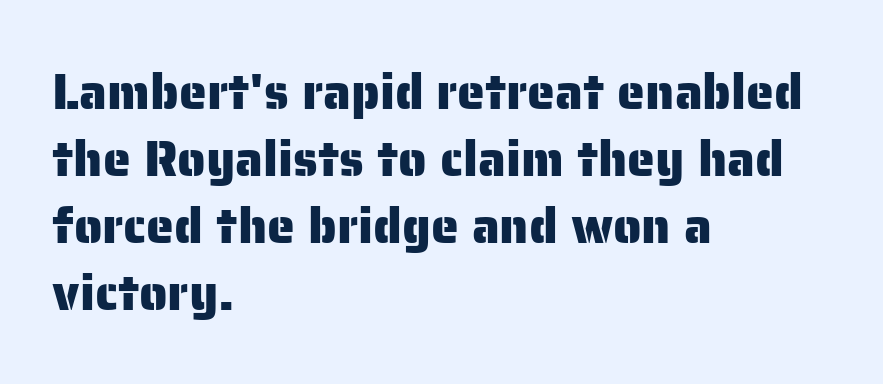
The image shows 50 px sans-serif type, upright; set left-aligned, normal line spacing (1.34x), normal letter spacing, not underlined; low stroke contrast and a medium x-height.
